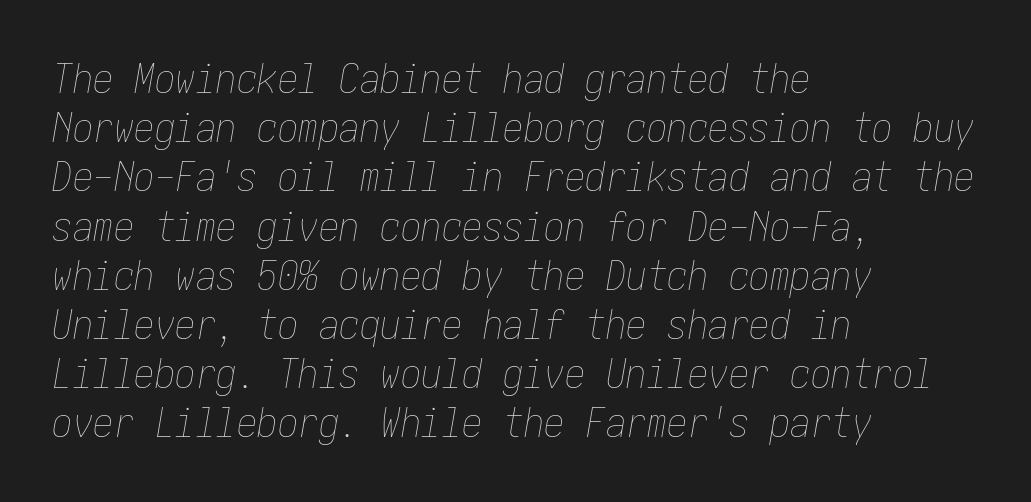
Q: Is the text bold? A: No.
Q: Is the text italic (slanted)? A: Yes, it leans right by about 10 degrees.
Q: Is the text underlined? A: No.
Q: How is the paragraph aligned? A: Left-aligned.
Q: Is the spacing between letters normal or unusually wide? A: Normal.
Q: Width (condensed, normal, or wide)? A: Condensed.
Q: Stroke contrast? A: Low.
Q: x-height? A: Medium.
